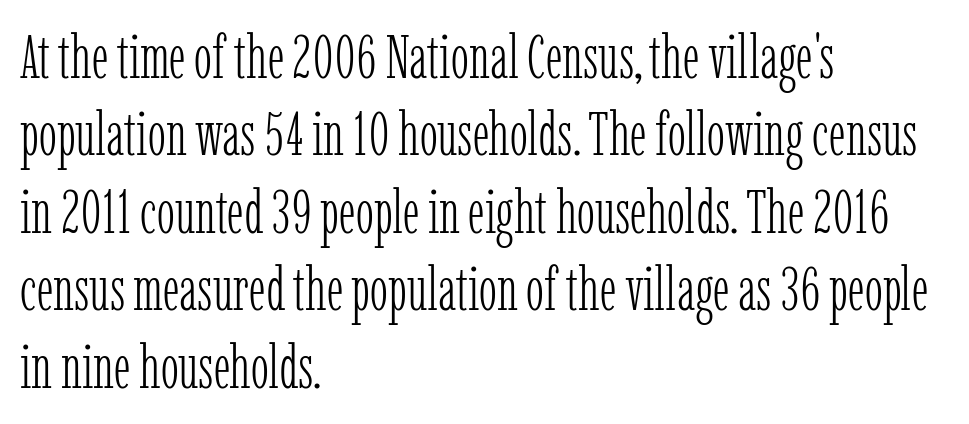
Q: Is the text bold? A: No.
Q: Is the text italic (slanted)? A: No, it is upright.
Q: Is the typeface a serif or a sans-serif typeface? A: Serif.
Q: Is the text underlined? A: No.
Q: How is the paragraph aligned? A: Left-aligned.
Q: Is the spacing between letters normal or unusually wide? A: Normal.
Q: Is the spacing between lines tight, normal or loose? A: Normal.
Q: Width (condensed, normal, or wide)? A: Condensed.
Q: Stroke contrast? A: Low.
Q: x-height? A: Medium.
Q: Monospaced? A: No.
